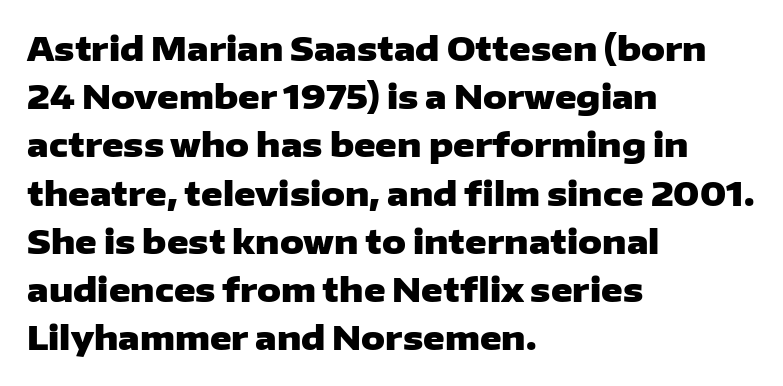
{"serif": "no", "italic": "no", "bold": "yes", "weight": "heavy", "width": "wide", "stroke_contrast": "low", "x_height": "medium", "monospaced": "no", "underline": "no", "align": "left", "line_spacing": "normal", "line_spacing_ratio": 1.46, "letter_spacing": "normal", "letter_spacing_em": 0.0, "glyph_px": 33}
